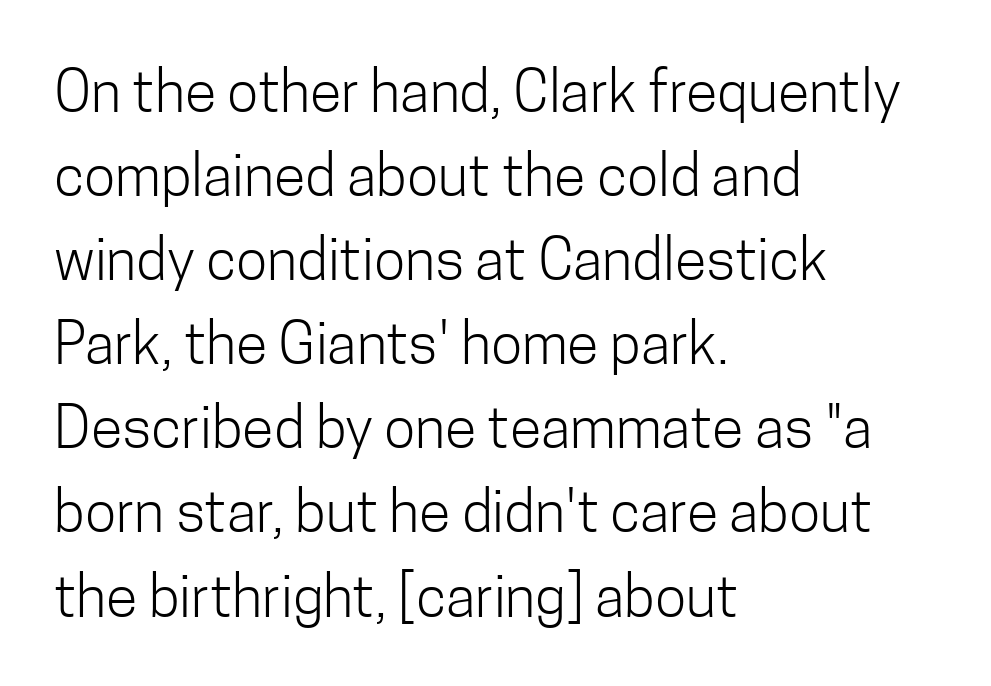
The image shows 58 px light, condensed sans-serif type, upright; set left-aligned, normal line spacing (1.45x), normal letter spacing, not underlined; low stroke contrast and a medium x-height.
